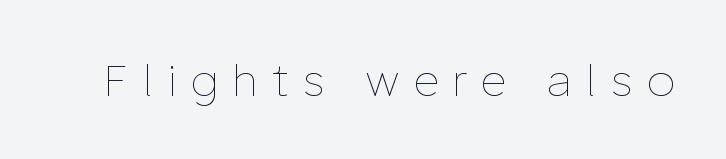
The image shows 44 px thin type, upright; set unusually wide letter spacing (+0.34 em), not underlined; low stroke contrast and a medium x-height.
